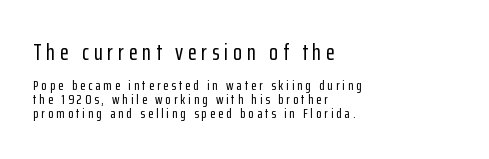
The image shows 23 px text type, upright; set left-aligned, tight line spacing (1.0x), unusually wide letter spacing (+0.21 em), not underlined; the first (top) block is 1.64x larger.
